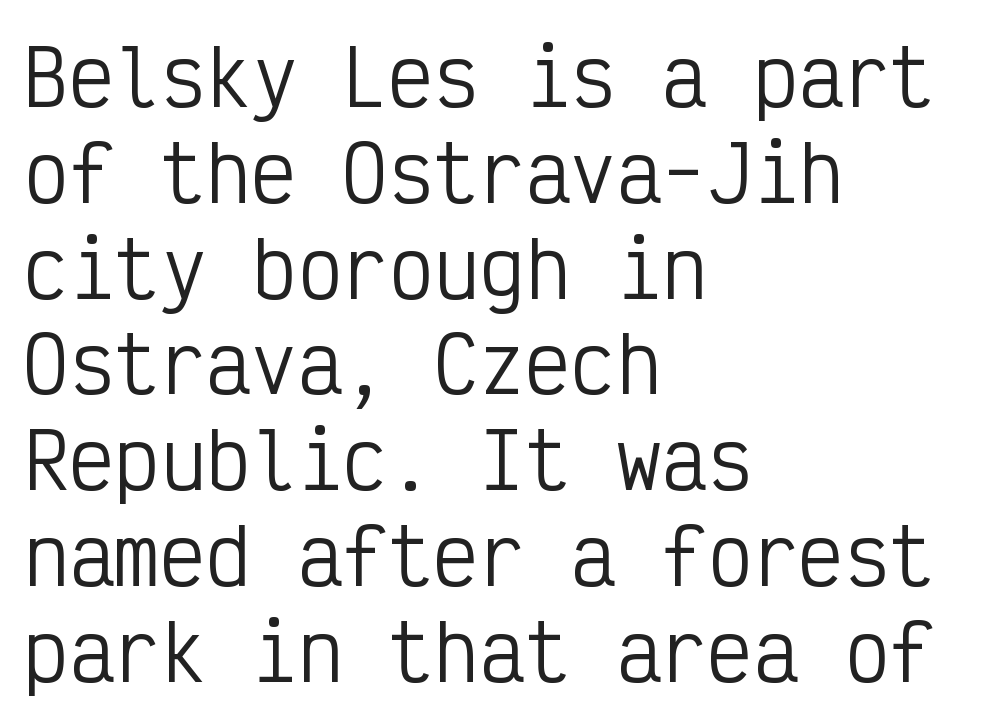
Alignment: flush left. Short note: letters normally spaced. Serifs: no, the terminals of the letterforms are clean. Do the characters align in a grid? Yes, the font is monospaced.
